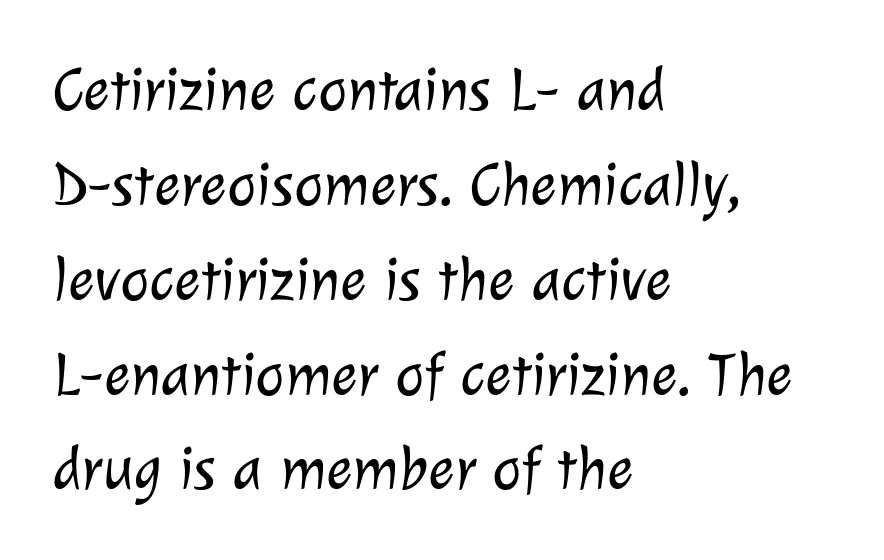
Q: Is the text bold? A: No.
Q: Is the typeface a serif or a sans-serif typeface? A: Sans-serif.
Q: Is the text underlined? A: No.
Q: How is the paragraph aligned? A: Left-aligned.
Q: Is the spacing between letters normal or unusually wide? A: Normal.
Q: Is the spacing between lines tight, normal or loose? A: Normal.
Q: Width (condensed, normal, or wide)? A: Normal.
Q: Stroke contrast? A: Low.
Q: x-height? A: Medium.
Q: Monospaced? A: No.
